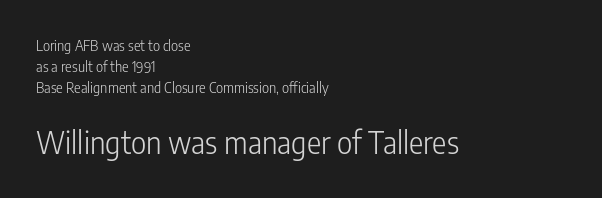
Unmarked baselines from the first word to the last. The strokes carry an ordinary text weight at most. The vertical gap from one line to the next is medium. Typographically, this falls in the sans-serif category.
